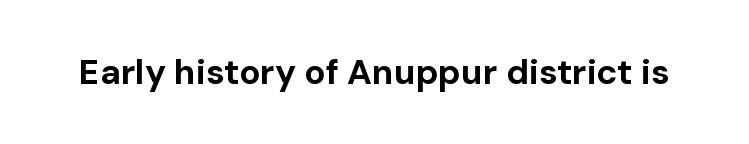
{"serif": "no", "italic": "no", "bold": "yes", "weight": "bold", "width": "normal", "stroke_contrast": "low", "x_height": "medium", "monospaced": "no", "underline": "no", "letter_spacing": "normal", "letter_spacing_em": 0.0, "glyph_px": 35}
